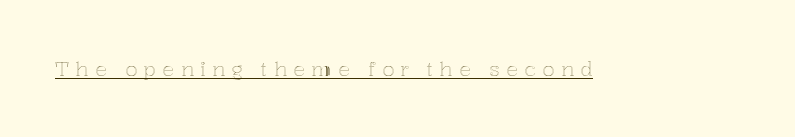
Compared with undecorated copy, this sample adds a rule below the words. This sample uses expanded letter spacing, leaving extra air between glyphs. Ordinary non-slanted type is in use.
